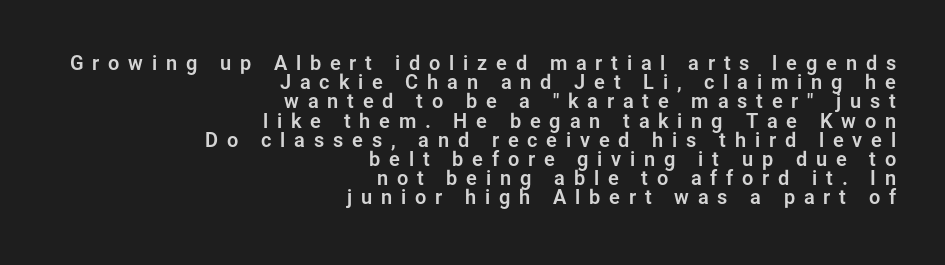
You could only call the tracking loose — the letters float apart. The zone under the glyphs is completely vacant. Posture: vertical. Casual observation: everything's shoved over to the right. Each new line begins almost immediately beneath the previous one.
